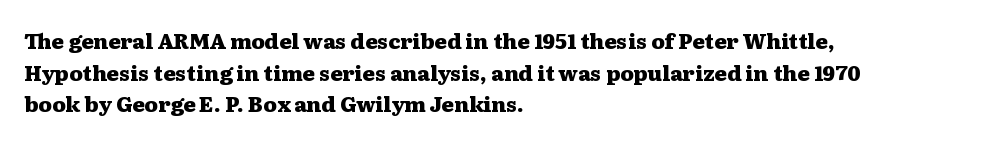
{"italic": "no", "bold": "yes", "underline": "no", "align": "left", "line_spacing": "normal", "line_spacing_ratio": 1.51, "letter_spacing": "normal", "letter_spacing_em": 0.0, "glyph_px": 21}
